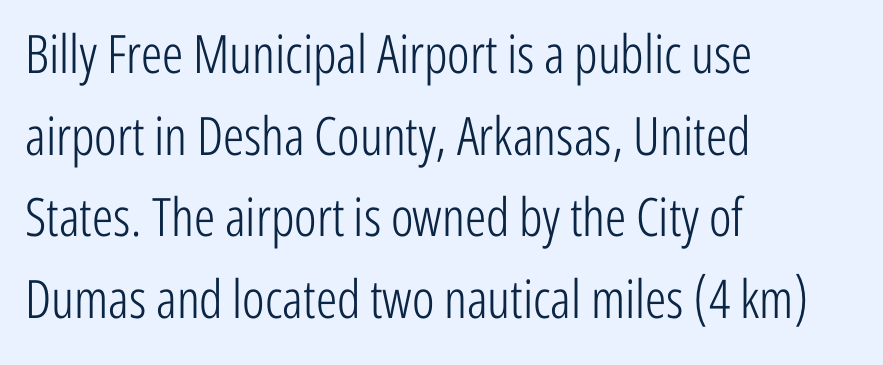
Character widths vary here, with narrow letters taking less room than wide ones. Stroke thickness stays within the range of a standard reading face or lighter. Ordinary non-slanted type is in use. The paragraph shown leans on its left margin. Compared with typical body copy, the letter spacing here is the same. How would I describe the line gaps? Plain and ordinary.
